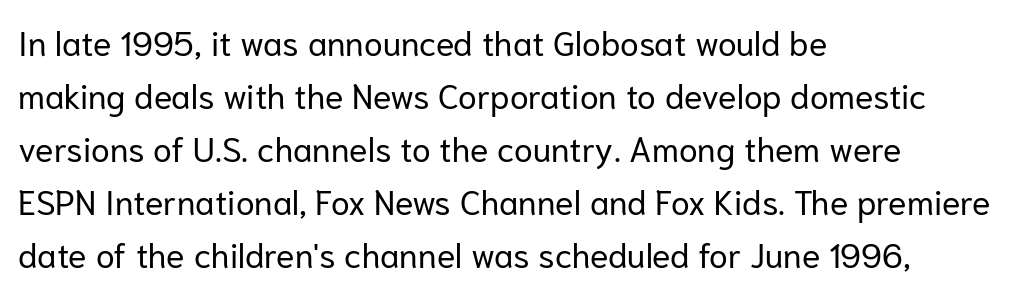
The image shows 34 px regular-weight sans-serif type, upright; set left-aligned, normal line spacing (1.56x), normal letter spacing, not underlined; low stroke contrast and a medium x-height.
